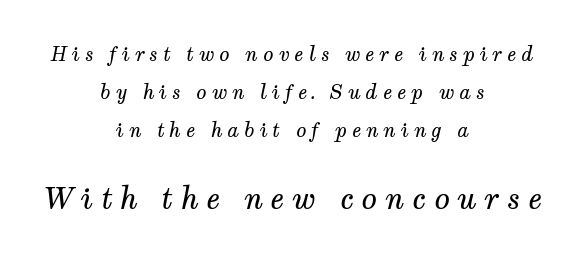
{"serif": "yes", "italic": "yes", "lean": "right", "slant_degrees": 12, "bold": "no", "weight": "regular", "width": "normal", "stroke_contrast": "medium", "x_height": "medium", "monospaced": "no", "underline": "no", "align": "center", "line_spacing": "loose", "line_spacing_ratio": 2.01, "letter_spacing": "wide", "letter_spacing_em": 0.26, "larger_block": "second", "size_ratio": 1.53, "glyph_px": 29}
